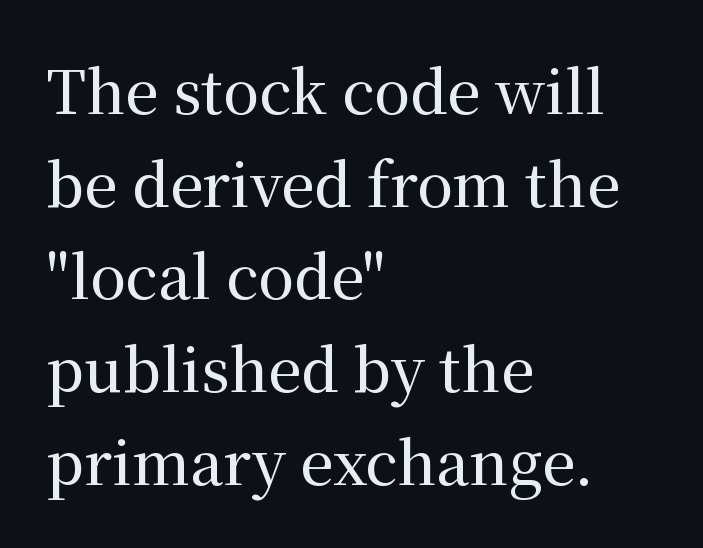
{"serif": "yes", "italic": "no", "width": "normal", "stroke_contrast": "medium", "x_height": "medium", "monospaced": "no", "underline": "no", "align": "left", "line_spacing": "normal", "line_spacing_ratio": 1.57, "letter_spacing": "normal", "letter_spacing_em": 0.0, "glyph_px": 59}
